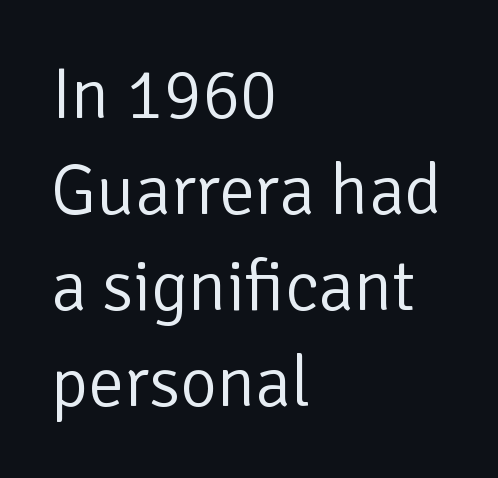
{"serif": "no", "italic": "no", "bold": "no", "weight": "light", "width": "normal", "stroke_contrast": "low", "x_height": "medium", "monospaced": "no", "underline": "no", "align": "left", "line_spacing": "normal", "line_spacing_ratio": 1.35, "letter_spacing": "normal", "letter_spacing_em": 0.0, "glyph_px": 71}
